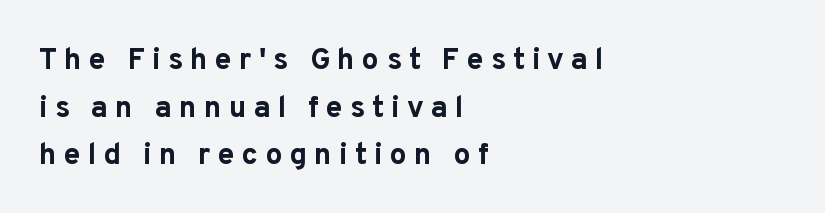
Q: Is the text bold? A: Yes.
Q: Is the text italic (slanted)? A: No, it is upright.
Q: Is the typeface a serif or a sans-serif typeface? A: Sans-serif.
Q: Is the text underlined? A: No.
Q: How is the paragraph aligned? A: Left-aligned.
Q: Is the spacing between letters normal or unusually wide? A: Unusually wide.
Q: Is the spacing between lines tight, normal or loose? A: Normal.
Q: Width (condensed, normal, or wide)? A: Normal.
Q: Stroke contrast? A: Low.
Q: x-height? A: Medium.
Q: Monospaced? A: No.
